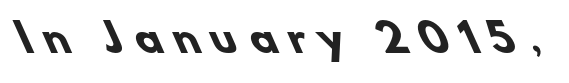
The image shows 38 px heavy sans-serif type; set unusually wide letter spacing (+0.32 em), not underlined; low stroke contrast and a small x-height.
